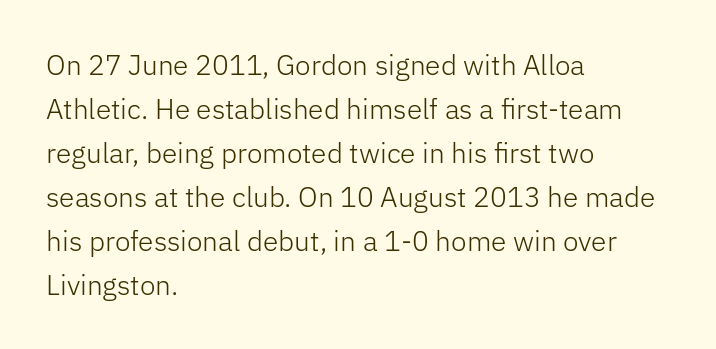
The weight tops out at a normal text grade. Unmarked baselines from the first word to the last. This sample uses an upright cut, with every glyph sitting square on the baseline. Notice how the passage keeps a crisp vertical edge on the left only. Horizontal bands of white between lines are of average thickness. Between one letter and the next there's only the usual sliver of space.
